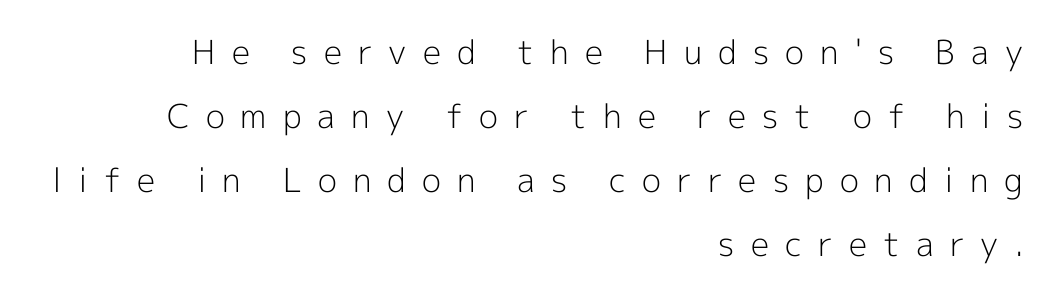
Regarding leading, the lines here are spaced well apart. Stem width sits at or under what a default text font uses. Letterform terminals end flat and unadorned throughout the passage. A roman cut, with each character standing at attention. Reading down the block, your eye finds every line finishing at a fixed right position.
